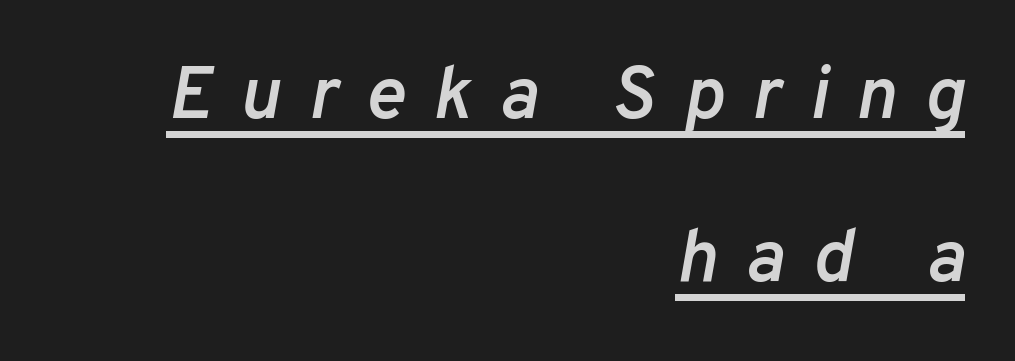
The image shows 75 px semibold type, italic (leaning right); set right-aligned, loose line spacing (2.17x), unusually wide letter spacing (+0.37 em), underlined; low stroke contrast and a medium x-height.
